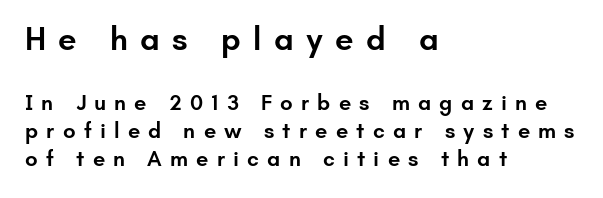
{"serif": "no", "italic": "no", "bold": "semi", "weight": "semibold", "width": "normal", "stroke_contrast": "low", "x_height": "small", "monospaced": "no", "underline": "no", "align": "left", "line_spacing": "normal", "line_spacing_ratio": 1.27, "letter_spacing": "wide", "letter_spacing_em": 0.37, "larger_block": "first", "size_ratio": 1.5, "glyph_px": 33}
